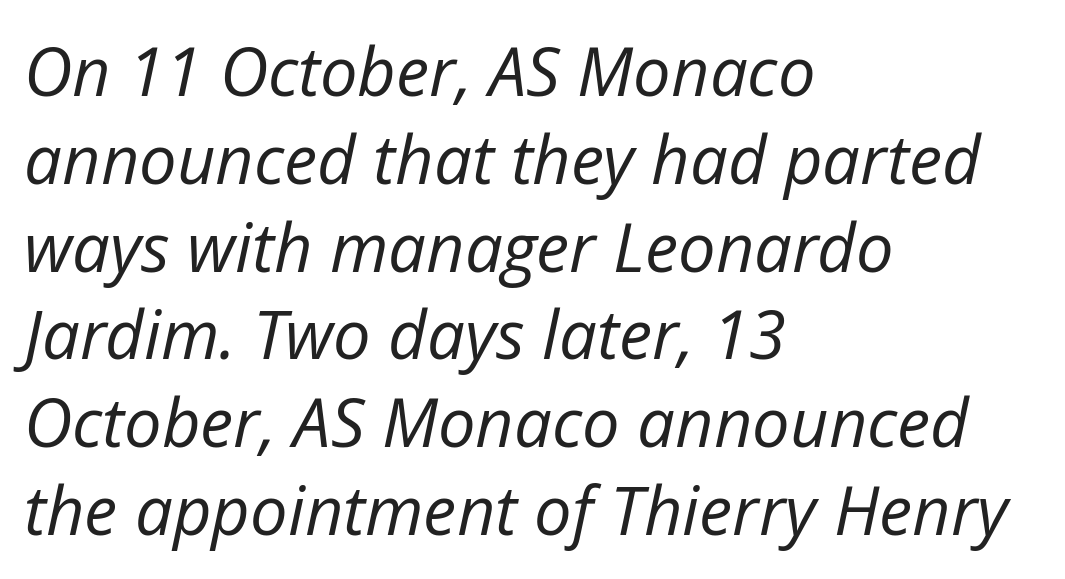
A quiet, ordinary-to-light weight characterises the typeface. Teacher's note: observe the even left margin — that is flush-left alignment. You could not count columns in this text — the font is proportionally spaced. Italic? Definitely — the glyphs are oblique. Plain, unruled lines of type. What's the leading like? Ordinary, nothing unusual.
